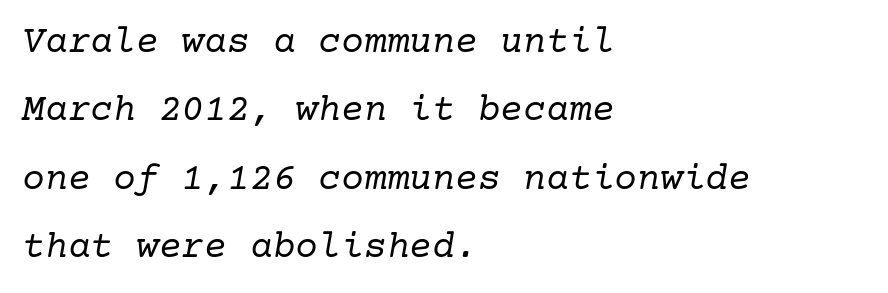
{"serif": "yes", "italic": "yes", "lean": "right", "slant_degrees": 10, "bold": "no", "weight": "regular", "width": "normal", "stroke_contrast": "low", "x_height": "medium", "underline": "no", "align": "left", "line_spacing_ratio": 1.8, "letter_spacing": "normal", "letter_spacing_em": 0.0, "glyph_px": 38}
